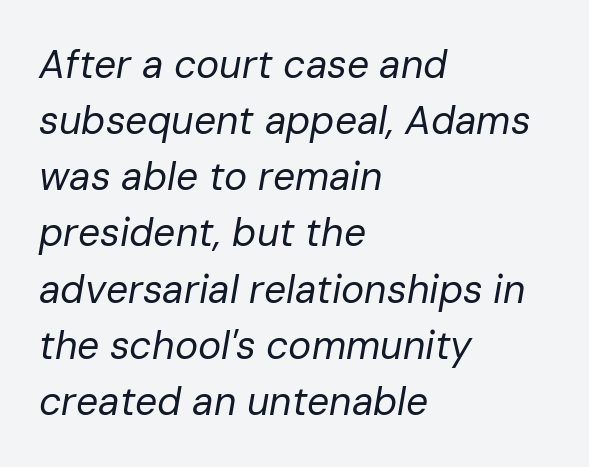
{"italic": "yes", "lean": "right", "slant_degrees": 10, "bold": "no", "weight": "regular", "width": "normal", "stroke_contrast": "low", "x_height": "medium", "monospaced": "no", "underline": "no", "align": "left", "line_spacing": "normal", "line_spacing_ratio": 1.44, "letter_spacing": "normal", "letter_spacing_em": 0.0, "glyph_px": 39}
